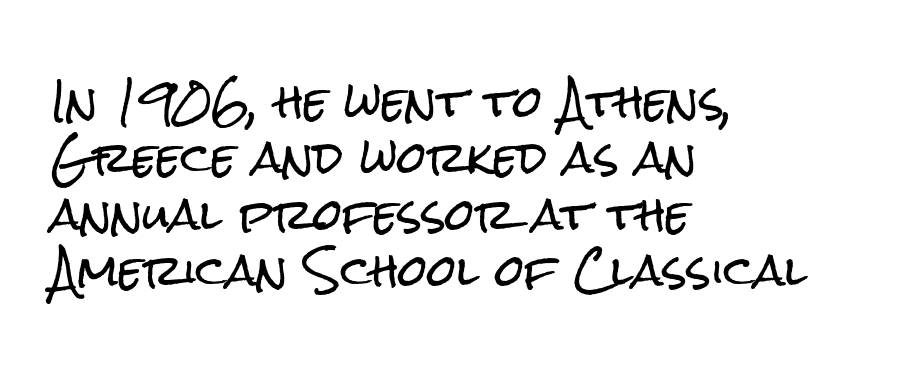
Q: Is the text italic (slanted)? A: No, it is upright.
Q: Is the typeface a serif or a sans-serif typeface? A: Sans-serif.
Q: Is the text underlined? A: No.
Q: How is the paragraph aligned? A: Left-aligned.
Q: Is the spacing between letters normal or unusually wide? A: Normal.
Q: Is the spacing between lines tight, normal or loose? A: Normal.
Q: Width (condensed, normal, or wide)? A: Condensed.
Q: Stroke contrast? A: Low.
Q: x-height? A: Medium.
Q: Monospaced? A: No.
